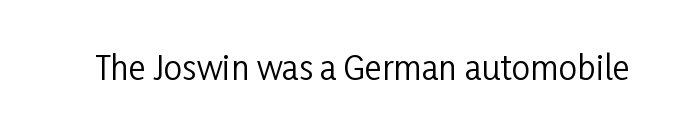
The image shows 33 px regular-weight, condensed sans-serif type, upright; set normal letter spacing, not underlined; low stroke contrast and a medium x-height.
